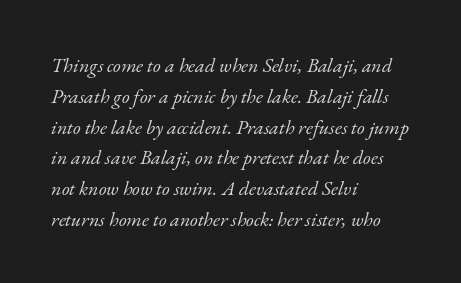
The rendering keeps characters at their native spacing. Layout note: lines flush left. This sample keeps an unexceptional amount of space between lines. You can tell it's italic because the verticals aren't actually vertical.
